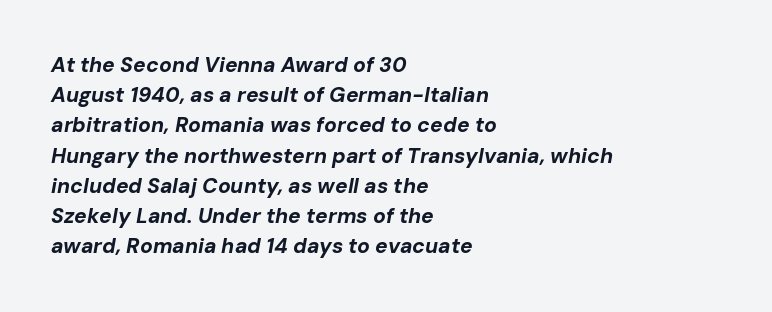
{"italic": "yes", "lean": "right", "slant_degrees": 10, "bold": "yes", "underline": "no", "align": "left", "line_spacing": "normal", "line_spacing_ratio": 1.44, "letter_spacing": "normal", "letter_spacing_em": 0.0, "glyph_px": 21}
